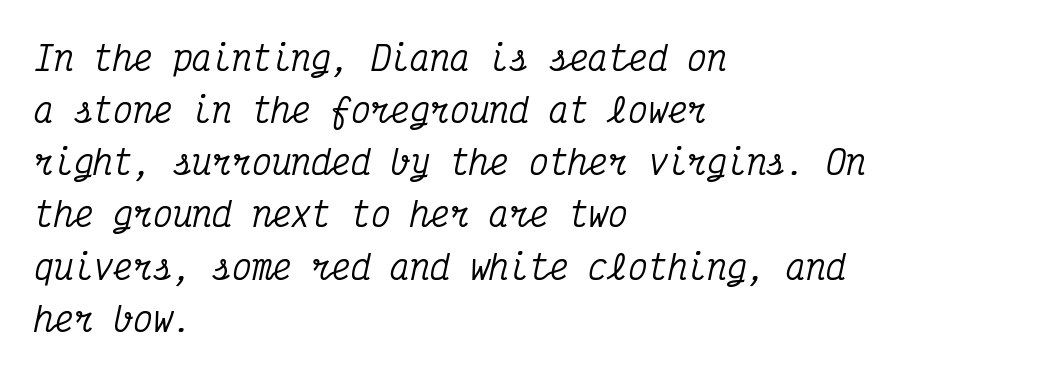
The letters march in equal steps, a hallmark of fixed-pitch type. An italicized treatment has been applied to the whole sample. The glyphs are unaccompanied by any horizontal stroke below them. Small tapered or slab feet sit at the stroke ends, so this counts as serif.
